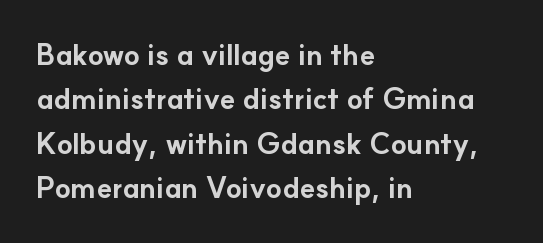
{"serif": "no", "italic": "no", "bold": "yes", "weight": "bold", "width": "normal", "stroke_contrast": "low", "x_height": "small", "monospaced": "no", "underline": "no", "align": "left", "line_spacing": "normal", "line_spacing_ratio": 1.53, "letter_spacing": "normal", "letter_spacing_em": 0.0, "glyph_px": 29}
